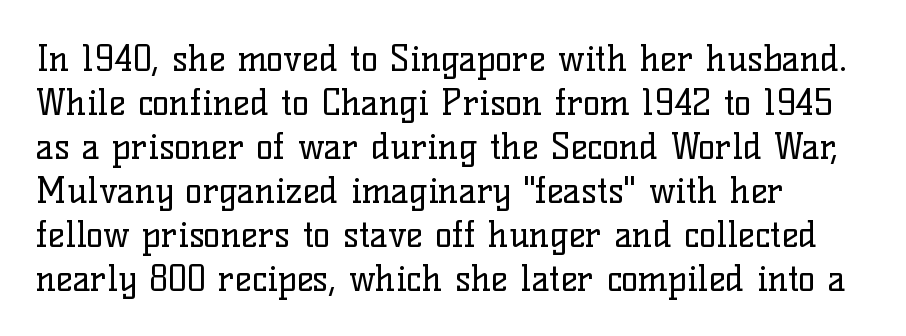
Q: Is the text bold? A: No.
Q: Is the text italic (slanted)? A: No, it is upright.
Q: Is the typeface a serif or a sans-serif typeface? A: Serif.
Q: Is the text underlined? A: No.
Q: How is the paragraph aligned? A: Left-aligned.
Q: Is the spacing between letters normal or unusually wide? A: Normal.
Q: Width (condensed, normal, or wide)? A: Normal.
Q: Stroke contrast? A: Low.
Q: x-height? A: Medium.
Q: Monospaced? A: No.
